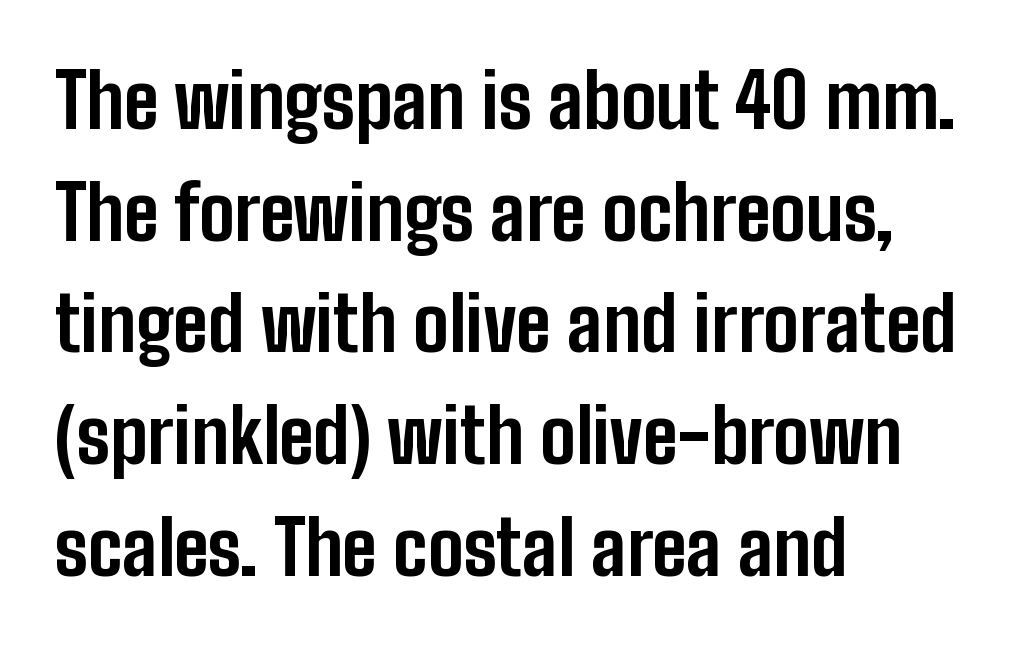
Q: Is the text bold? A: Yes.
Q: Is the text italic (slanted)? A: No, it is upright.
Q: Is the typeface a serif or a sans-serif typeface? A: Sans-serif.
Q: Is the text underlined? A: No.
Q: How is the paragraph aligned? A: Left-aligned.
Q: Is the spacing between letters normal or unusually wide? A: Normal.
Q: Is the spacing between lines tight, normal or loose? A: Normal.
Q: Width (condensed, normal, or wide)? A: Condensed.
Q: Stroke contrast? A: Low.
Q: x-height? A: Medium.
Q: Monospaced? A: No.
